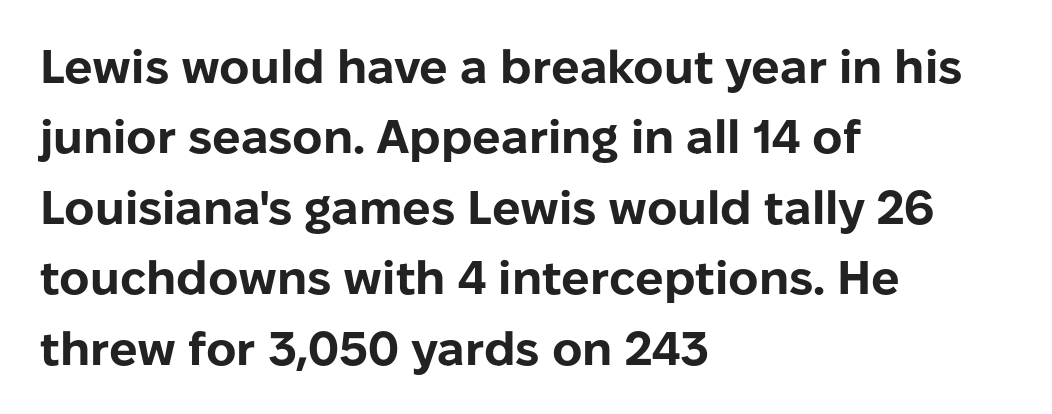
The image shows 47 px bold sans-serif type, upright; set left-aligned, normal line spacing (1.5x), normal letter spacing, not underlined; low stroke contrast and a medium x-height.
